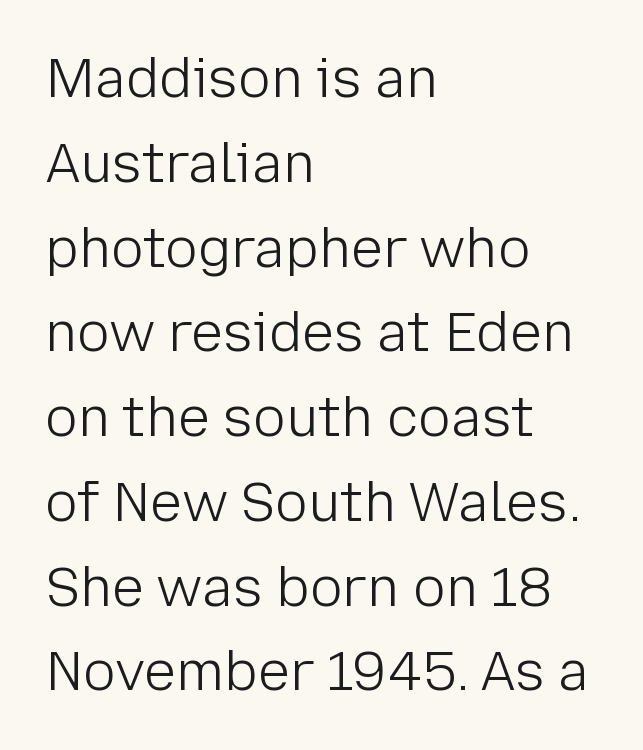
The image shows 54 px light sans-serif type, upright; set left-aligned, normal line spacing (1.57x), normal letter spacing, not underlined; low stroke contrast and a medium x-height.
